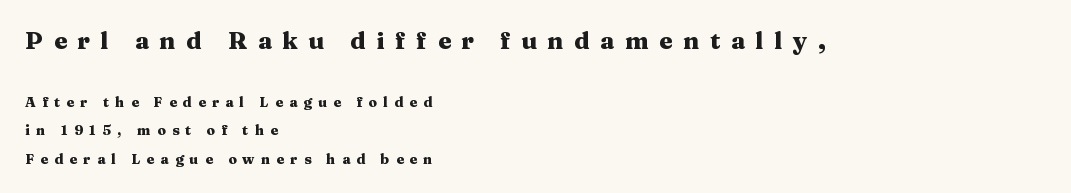
{"italic": "no", "bold": "yes", "underline": "no", "align": "left", "line_spacing": "loose", "line_spacing_ratio": 2.03, "letter_spacing": "wide", "letter_spacing_em": 0.44, "larger_block": "first", "size_ratio": 1.71, "glyph_px": 24}
